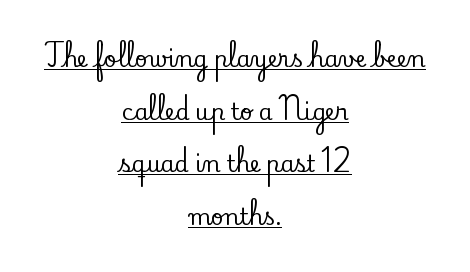
The image shows 22 px text type, upright; set centered, loose line spacing (2.39x), normal letter spacing, underlined.
